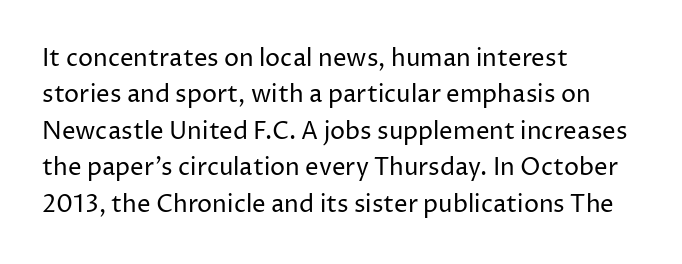
{"italic": "no", "bold": "no", "underline": "no", "align": "left", "line_spacing": "normal", "line_spacing_ratio": 1.52, "letter_spacing": "normal", "letter_spacing_em": 0.0, "glyph_px": 24}
